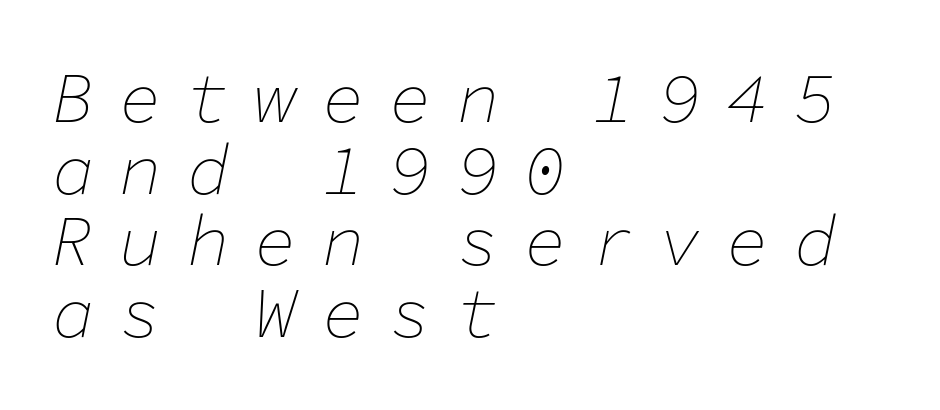
The image shows 71 px thin type, italic (leaning right), monospaced; set left-aligned, tight line spacing (1.01x), unusually wide letter spacing (+0.35 em), not underlined; low stroke contrast and a medium x-height.
